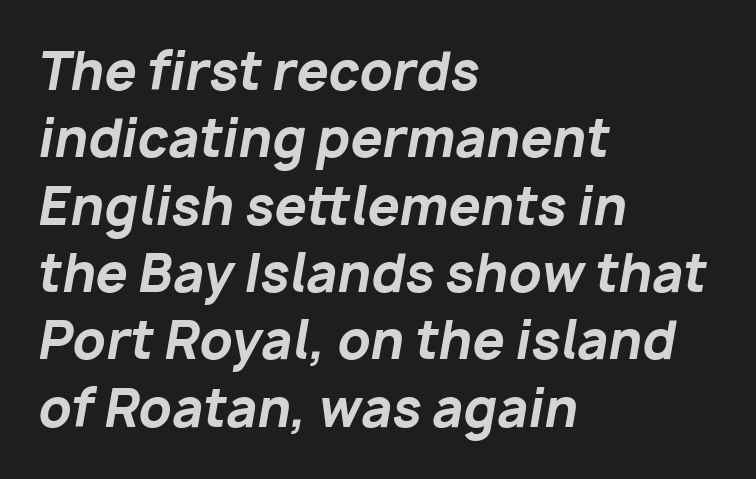
Q: Is the text bold? A: Yes.
Q: Is the text italic (slanted)? A: Yes, it leans right by about 10 degrees.
Q: Is the text underlined? A: No.
Q: How is the paragraph aligned? A: Left-aligned.
Q: Is the spacing between letters normal or unusually wide? A: Normal.
Q: Is the spacing between lines tight, normal or loose? A: Normal.
Q: Width (condensed, normal, or wide)? A: Normal.
Q: Stroke contrast? A: Low.
Q: x-height? A: Medium.
Q: Monospaced? A: No.
